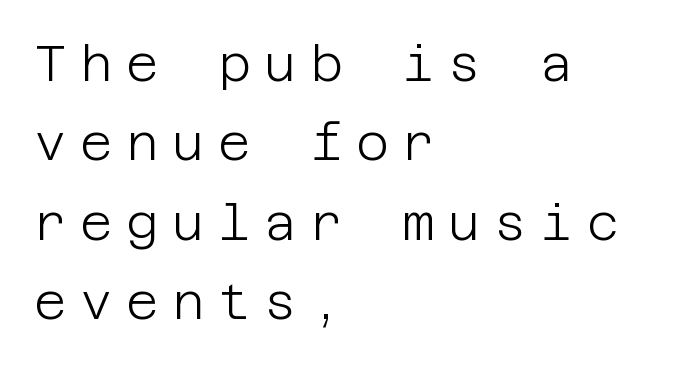
The image shows 50 px light sans-serif type, upright; set left-aligned, normal line spacing (1.59x), unusually wide letter spacing (+0.27 em), not underlined; low stroke contrast and a large x-height.
